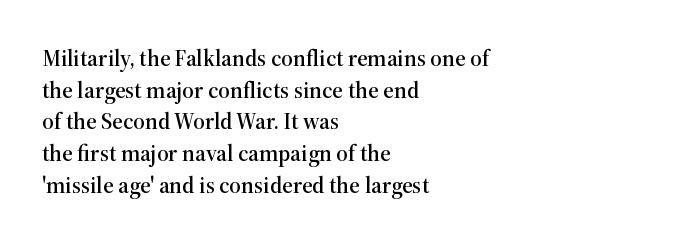
The image shows 23 px text type, upright; set left-aligned, normal line spacing (1.38x), normal letter spacing, not underlined.
